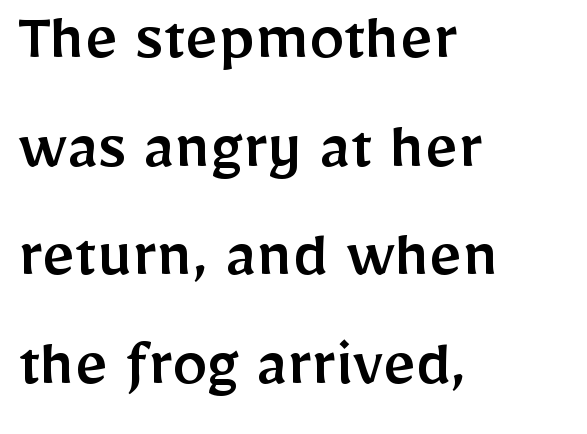
Q: Is the text italic (slanted)? A: No, it is upright.
Q: Is the typeface a serif or a sans-serif typeface? A: Sans-serif.
Q: Is the text underlined? A: No.
Q: How is the paragraph aligned? A: Left-aligned.
Q: Is the spacing between letters normal or unusually wide? A: Normal.
Q: Is the spacing between lines tight, normal or loose? A: Normal.
Q: Width (condensed, normal, or wide)? A: Normal.
Q: Stroke contrast? A: Low.
Q: x-height? A: Medium.
Q: Monospaced? A: No.
